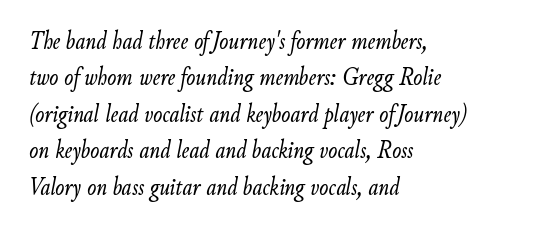
{"italic": "yes", "lean": "right", "slant_degrees": 9, "bold": "no", "underline": "no", "align": "left", "line_spacing": "normal", "line_spacing_ratio": 1.35, "letter_spacing": "normal", "letter_spacing_em": 0.0, "glyph_px": 27}
